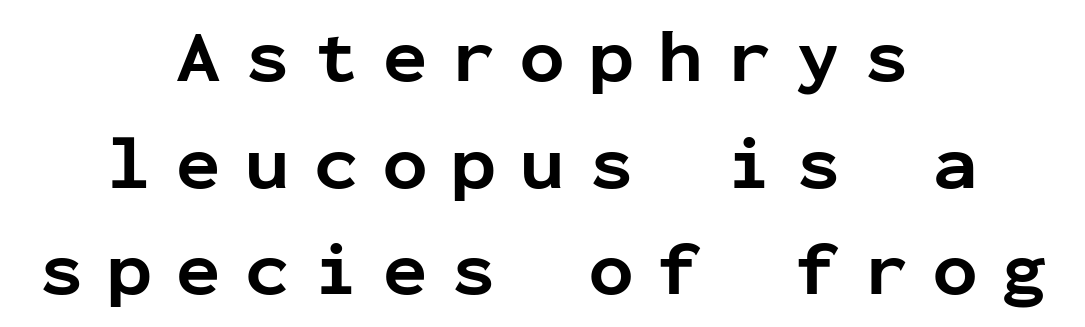
{"serif": "no", "italic": "no", "bold": "yes", "weight": "bold", "width": "normal", "stroke_contrast": "low", "x_height": "medium", "monospaced": "yes", "underline": "no", "align": "center", "line_spacing": "normal", "line_spacing_ratio": 1.44, "letter_spacing": "wide", "letter_spacing_em": 0.33, "glyph_px": 74}
